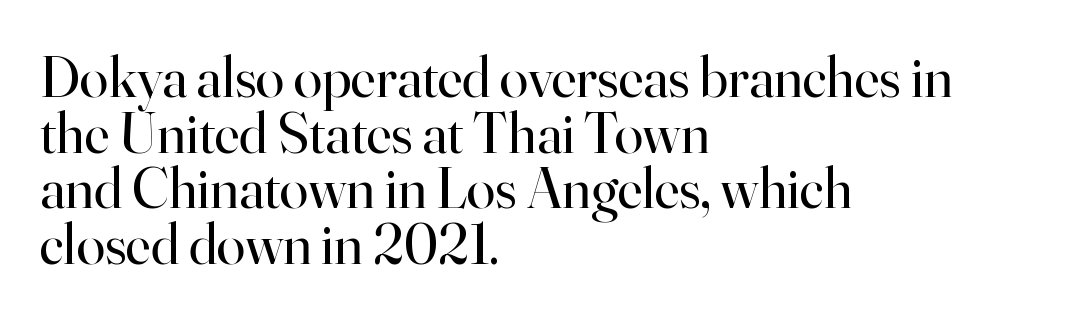
The image shows 58 px regular-weight serif type, upright; set left-aligned, tight line spacing (0.96x), normal letter spacing, not underlined; high stroke contrast and a small x-height.
